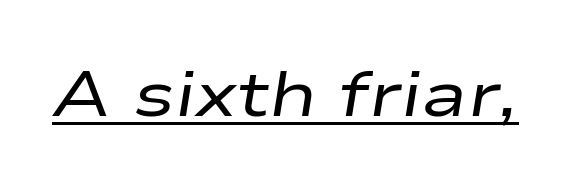
The passage shown has conventional tracking throughout. Beneath each row of characters lies a ruled line. The passage shown is typed in a proportional face where columns would drift. The typesetting does not lean heavy: it is not bold.
